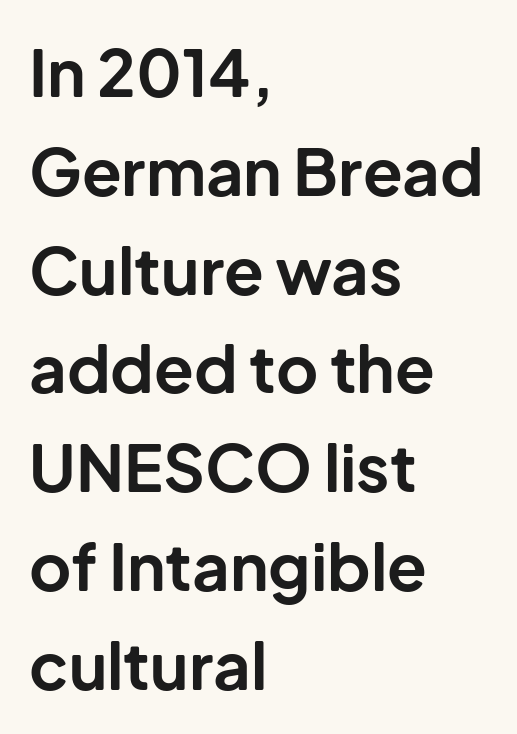
Q: Is the text bold? A: Yes.
Q: Is the text italic (slanted)? A: No, it is upright.
Q: Is the typeface a serif or a sans-serif typeface? A: Sans-serif.
Q: Is the text underlined? A: No.
Q: How is the paragraph aligned? A: Left-aligned.
Q: Is the spacing between letters normal or unusually wide? A: Normal.
Q: Is the spacing between lines tight, normal or loose? A: Normal.
Q: Width (condensed, normal, or wide)? A: Normal.
Q: Stroke contrast? A: Low.
Q: x-height? A: Medium.
Q: Monospaced? A: No.
